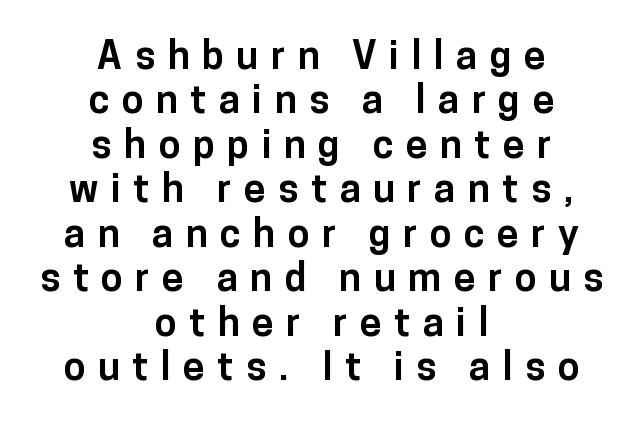
The whitespace from short lines is split evenly between both sides. Honestly, the letter spacing is so wide it's the main thing you notice. Clear beneath every line of the passage. Proportional: the letters do not fall into vertical columns. Classification — sans serif.
